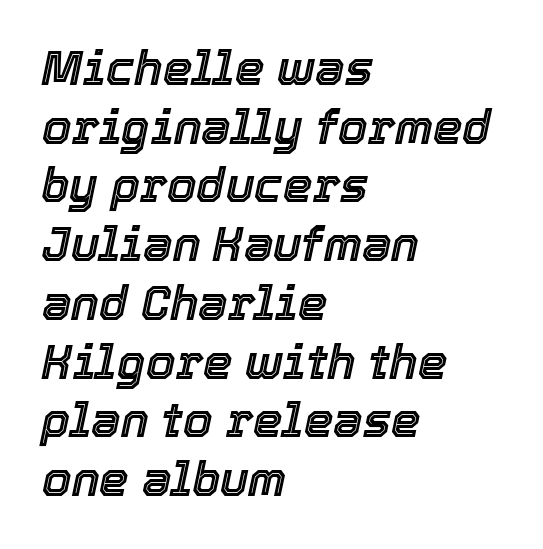
Q: Is the text italic (slanted)? A: Yes, it leans right by about 12 degrees.
Q: Is the text underlined? A: No.
Q: How is the paragraph aligned? A: Left-aligned.
Q: Is the spacing between letters normal or unusually wide? A: Normal.
Q: Is the spacing between lines tight, normal or loose? A: Normal.
Q: Width (condensed, normal, or wide)? A: Normal.
Q: x-height? A: Medium.
Q: Monospaced? A: No.
